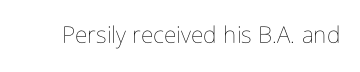
{"italic": "no", "bold": "no", "underline": "no", "letter_spacing": "normal", "letter_spacing_em": 0.0, "glyph_px": 23}
